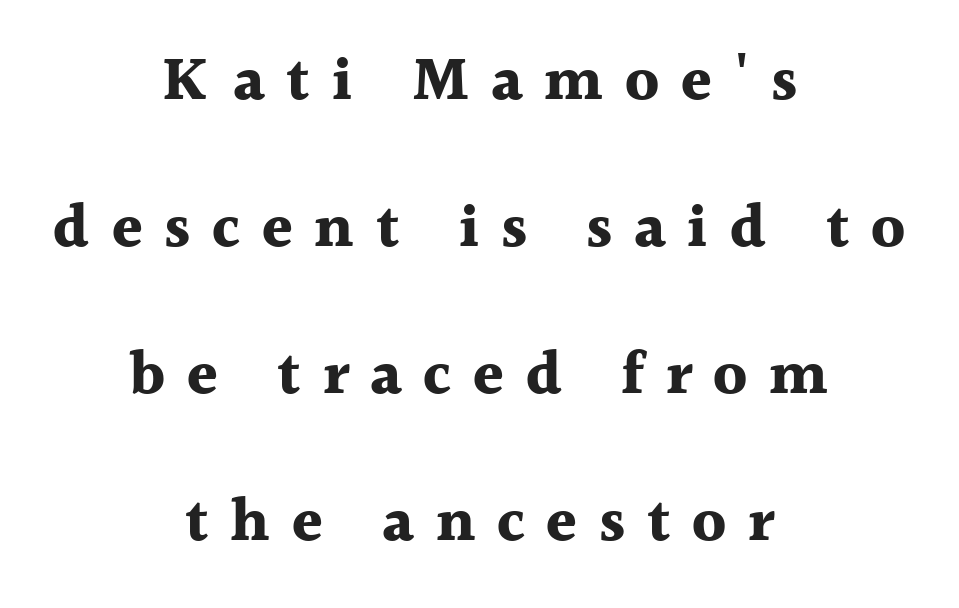
Ascenders rise straight up at ninety degrees. A centered setting, common on invitations and titles, is used for this passage. Varying glyph widths throughout — classic text-font behaviour. The horizontal fit of the characters is loose and conspicuously gappy. The designer went with a serif here, giving each stem small feet.
